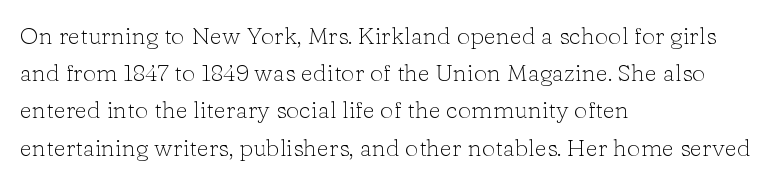
Ordinary non-slanted type is in use. This sample uses plain, unmodified letter spacing. Has an underline been added? It has not. The designer left line spacing at the default. The cut favours lightness, reaching ordinary text weight at its darkest. Layout note: lines flush left.
